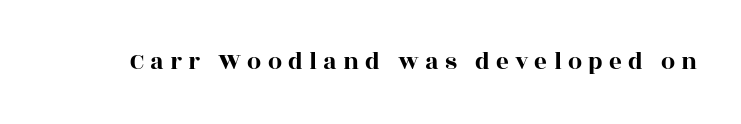
Q: Is the text italic (slanted)? A: No, it is upright.
Q: Is the text underlined? A: No.
Q: Is the spacing between letters normal or unusually wide? A: Unusually wide.
